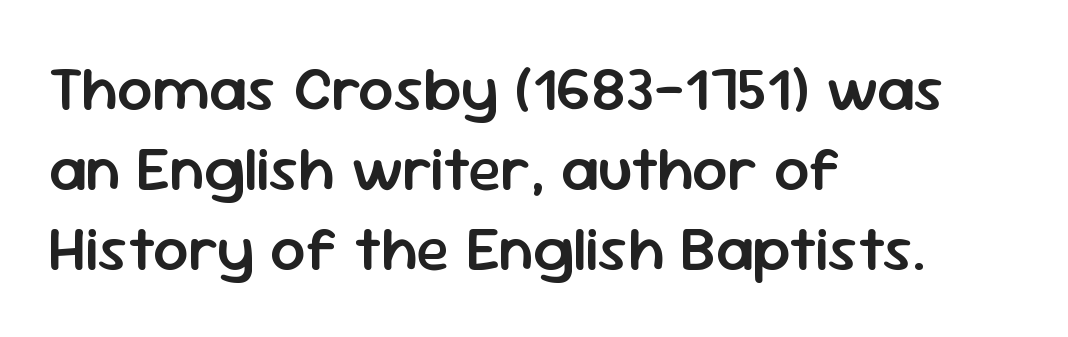
Are there feet on the stems? There aren't — it's a sans. The type is set solid horizontally, with unmodified tracking. A typesetter would call this proportional, since set widths differ per character. The compositor pushed each line to the left boundary. Rendered with straight, roman letterforms.
